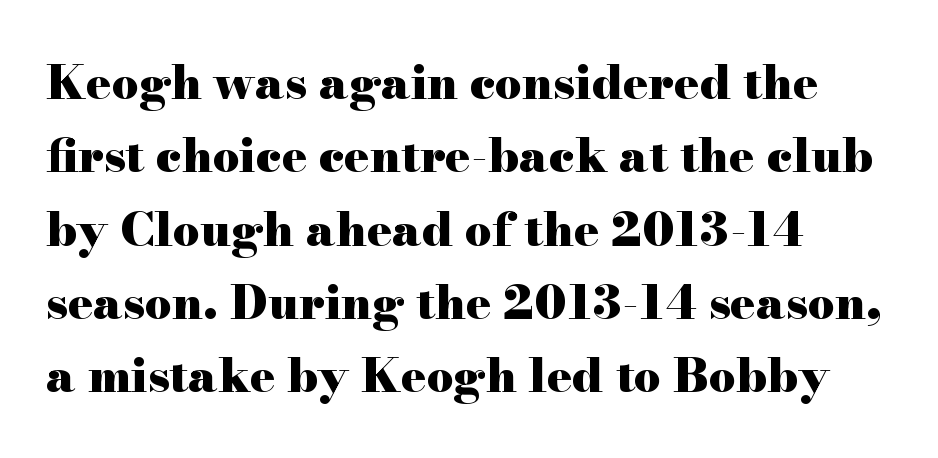
The image shows 47 px heavy, wide serif type, upright; set left-aligned, normal line spacing (1.56x), normal letter spacing, not underlined; high stroke contrast and a small x-height.
